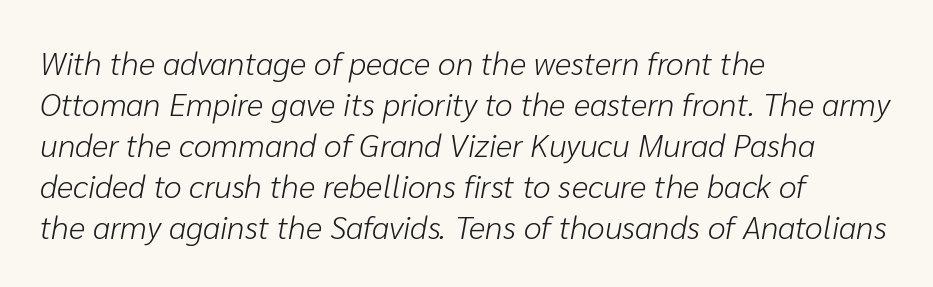
The image shows 32 px light type, italic (leaning right); set left-aligned, normal line spacing (1.28x), normal letter spacing, not underlined; low stroke contrast and a medium x-height.
